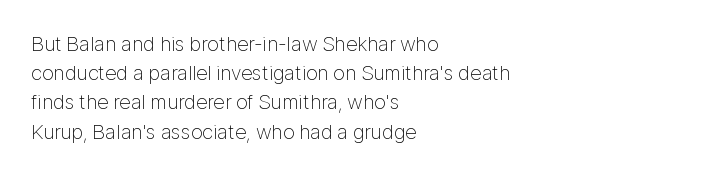
{"italic": "no", "bold": "no", "underline": "no", "align": "left", "line_spacing": "normal", "line_spacing_ratio": 1.39, "letter_spacing": "normal", "letter_spacing_em": 0.0, "glyph_px": 21}
